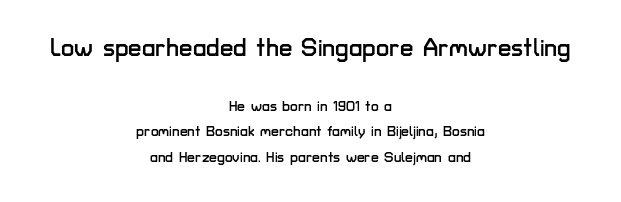
The image shows 24 px text type, upright; set centered, line spacing 1.85x, normal letter spacing, not underlined; the first (top) block is 1.71x larger.
